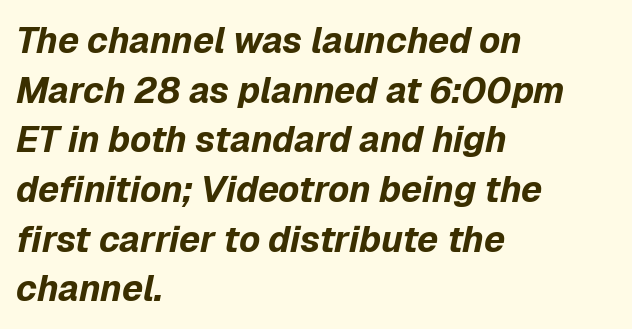
{"italic": "yes", "lean": "right", "slant_degrees": 12, "bold": "yes", "weight": "bold", "width": "normal", "stroke_contrast": "low", "x_height": "medium", "monospaced": "no", "underline": "no", "align": "left", "line_spacing": "normal", "line_spacing_ratio": 1.38, "letter_spacing": "normal", "letter_spacing_em": 0.0, "glyph_px": 36}
